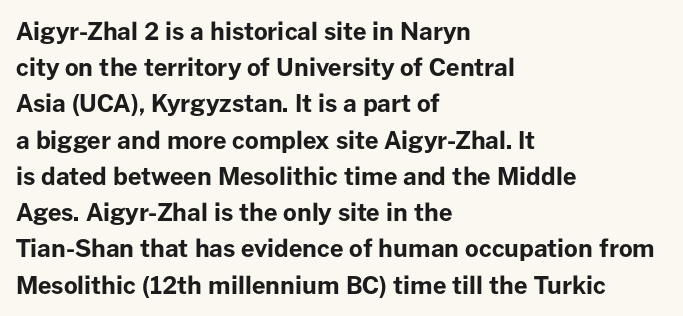
The image shows 24 px bold type, upright; set left-aligned, normal line spacing (1.51x), normal letter spacing, not underlined.
